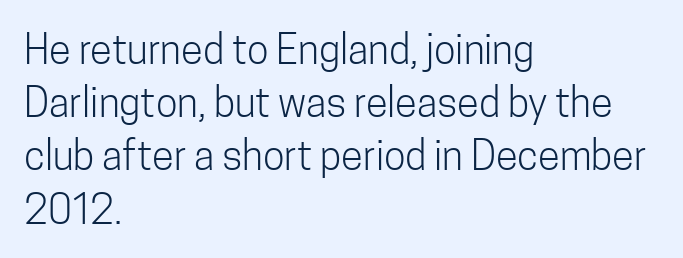
The image shows 40 px light, condensed sans-serif type, upright; set left-aligned, normal line spacing (1.33x), normal letter spacing, not underlined; low stroke contrast and a medium x-height.
